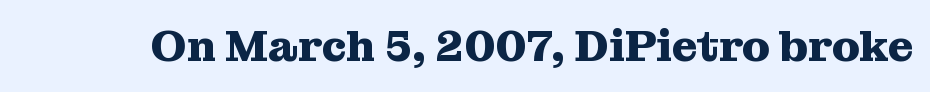
Letter spacing: default. A serif font was chosen for this passage. Set as a true bold cut, around the 700 mark. Posture: vertical. Just letters on the line, the space beneath them empty.
